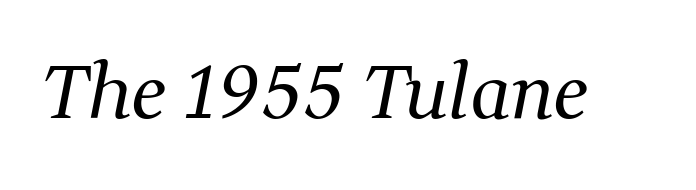
{"serif": "yes", "italic": "yes", "lean": "right", "slant_degrees": 11, "bold": "no", "weight": "regular", "width": "normal", "stroke_contrast": "medium", "x_height": "medium", "monospaced": "no", "underline": "no", "letter_spacing": "normal", "letter_spacing_em": 0.0, "glyph_px": 73}
